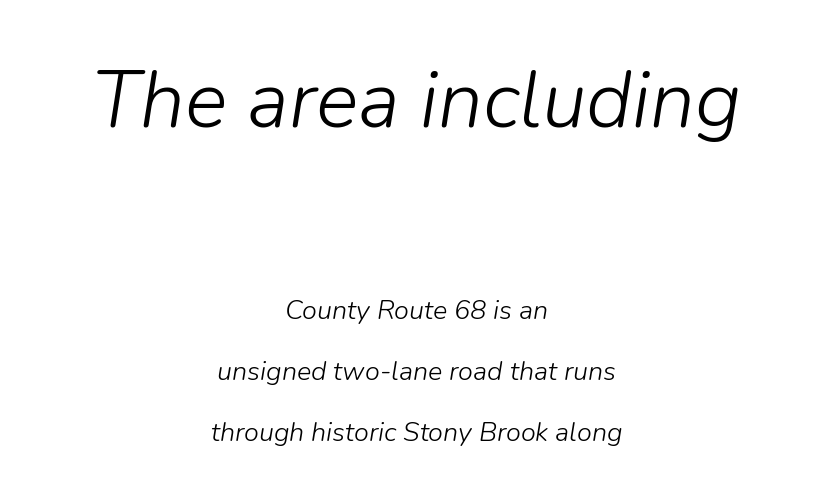
The image shows 80 px light type, italic (leaning right); set centered, loose line spacing (2.26x), normal letter spacing, not underlined; the first (top) block is 2.96x larger; low stroke contrast and a medium x-height.
